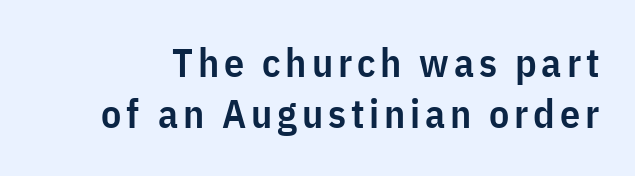
The image shows 40 px semibold, condensed sans-serif type, upright; set normal line spacing (1.28x), not underlined; low stroke contrast and a medium x-height.
